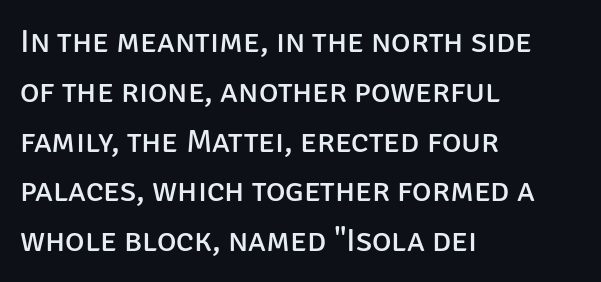
{"serif": "no", "italic": "no", "bold": "no", "weight": "regular", "width": "normal", "stroke_contrast": "low", "x_height": "large", "monospaced": "no", "underline": "no", "align": "left", "line_spacing": "normal", "line_spacing_ratio": 1.51, "letter_spacing": "normal", "letter_spacing_em": 0.0, "glyph_px": 33}
